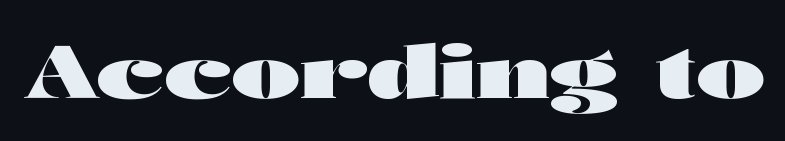
Designer's note — italics off, roman on. Do the characters align in a grid? No, the font is proportional. Letters rest on an invisible, unmarked baseline. Students, this is bold: see how much ink each stroke carries.
